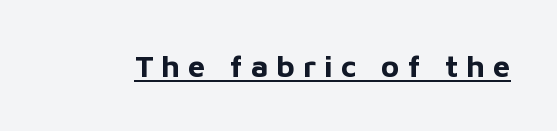
{"serif": "no", "italic": "no", "bold": "yes", "weight": "bold", "width": "normal", "stroke_contrast": "low", "x_height": "medium", "monospaced": "no", "underline": "yes", "letter_spacing": "wide", "letter_spacing_em": 0.26, "glyph_px": 31}
